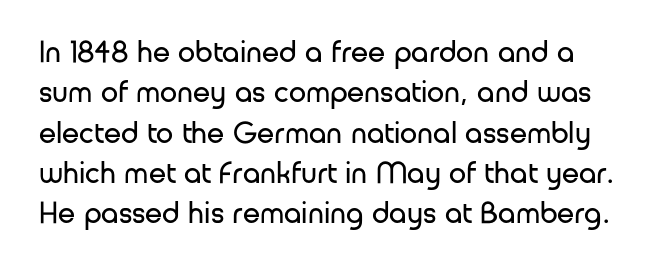
Lines of text with bare space underneath. Summary of weight: not heavy and not bold. Looks like regular typesetting: each glyph gets only the width it needs. These lines were composed using upright roman letters. Evenly set lines give the paragraph a standard silhouette. Does the type have serifs? No, each stem ends abruptly.
